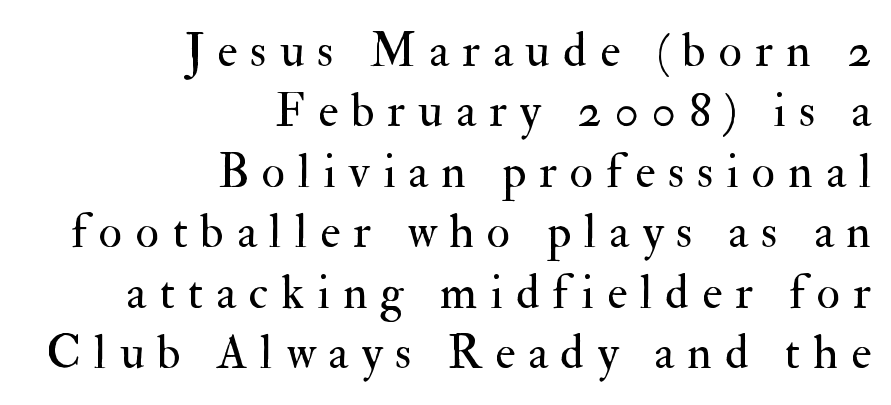
{"serif": "yes", "italic": "no", "bold": "no", "weight": "regular", "width": "normal", "stroke_contrast": "medium", "x_height": "small", "monospaced": "no", "underline": "no", "align": "right", "line_spacing": "normal", "line_spacing_ratio": 1.26, "letter_spacing": "wide", "letter_spacing_em": 0.27, "glyph_px": 48}
